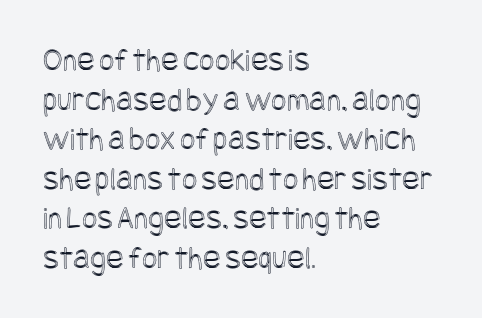
Line starts are locked; line ends wander. Quick note: underline off. The type is set solid horizontally, with unmodified tracking. Ordinary non-slanted type is in use.
